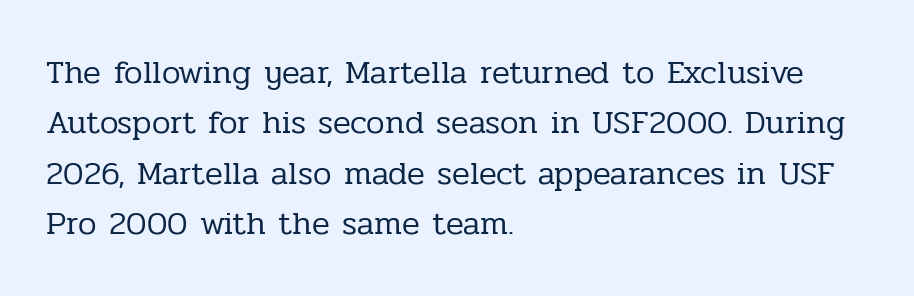
{"serif": "yes", "italic": "no", "bold": "no", "weight": "regular", "width": "normal", "stroke_contrast": "low", "x_height": "medium", "monospaced": "no", "underline": "no", "align": "left", "line_spacing": "normal", "line_spacing_ratio": 1.53, "letter_spacing": "normal", "letter_spacing_em": 0.0, "glyph_px": 33}
